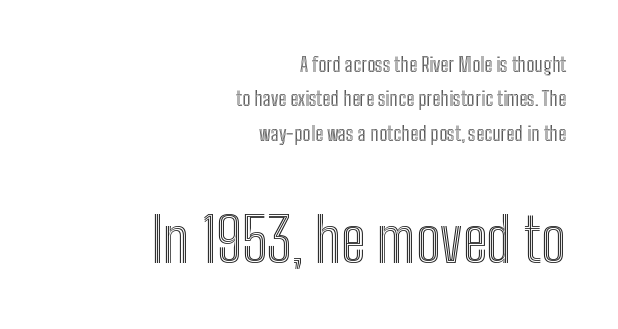
{"italic": "no", "width": "condensed", "x_height": "medium", "monospaced": "no", "underline": "no", "align": "right", "line_spacing_ratio": 1.72, "letter_spacing": "normal", "letter_spacing_em": 0.0, "larger_block": "second", "size_ratio": 3.0, "glyph_px": 60}
